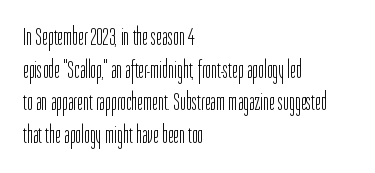
{"italic": "no", "bold": "no", "underline": "no", "align": "left", "line_spacing": "normal", "line_spacing_ratio": 1.31, "letter_spacing": "normal", "letter_spacing_em": 0.0, "glyph_px": 25}
